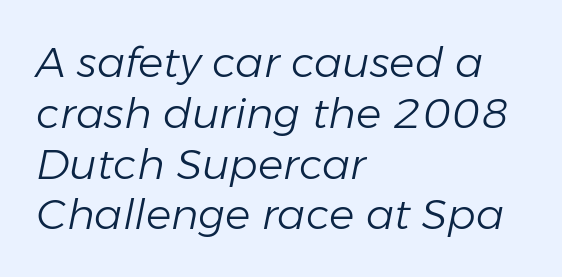
The image shows 42 px light type, italic (leaning right); set left-aligned, line spacing 1.21x, normal letter spacing, not underlined; low stroke contrast and a medium x-height.
